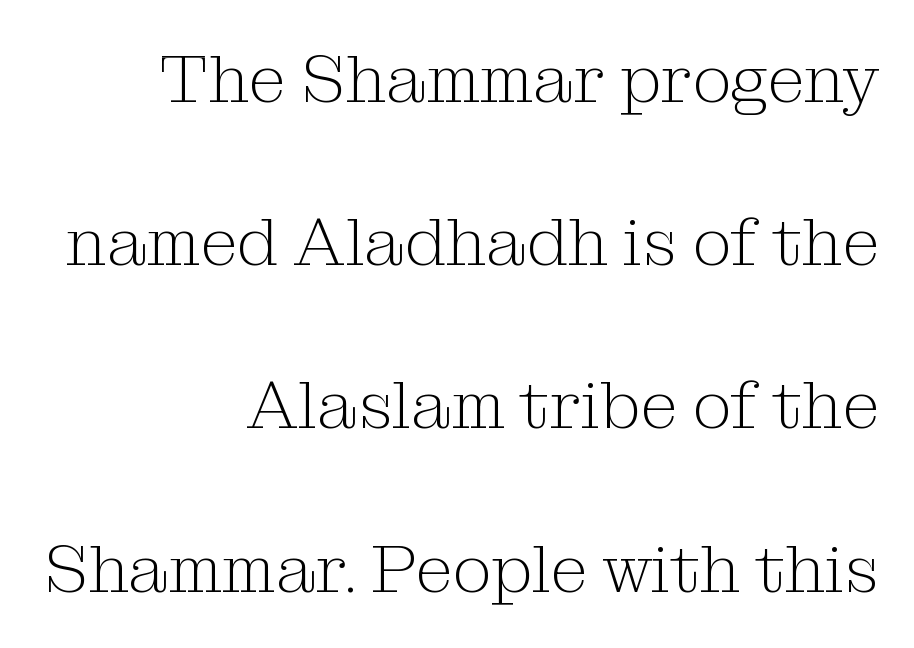
The image shows 68 px light serif type, upright; set right-aligned, loose line spacing (2.4x), normal letter spacing, not underlined; medium stroke contrast and a medium x-height.
